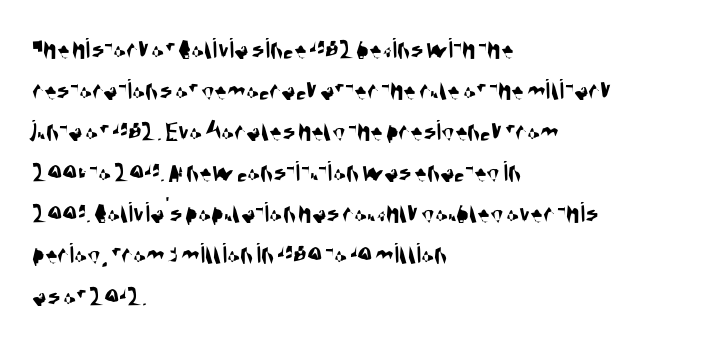
Q: Is the typeface a serif or a sans-serif typeface? A: Sans-serif.
Q: Is the text underlined? A: No.
Q: How is the paragraph aligned? A: Left-aligned.
Q: Is the spacing between letters normal or unusually wide? A: Normal.
Q: Is the spacing between lines tight, normal or loose? A: Normal.
Q: Width (condensed, normal, or wide)? A: Condensed.
Q: Stroke contrast? A: Medium.
Q: x-height? A: Large.
Q: Monospaced? A: No.
